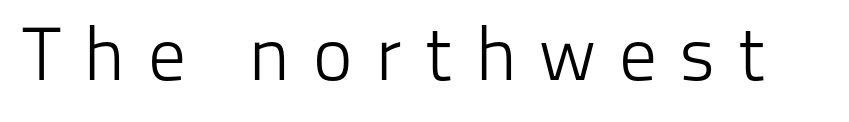
{"serif": "no", "italic": "no", "bold": "no", "weight": "light", "width": "normal", "stroke_contrast": "low", "x_height": "medium", "monospaced": "no", "underline": "no", "letter_spacing": "wide", "letter_spacing_em": 0.3, "glyph_px": 75}
